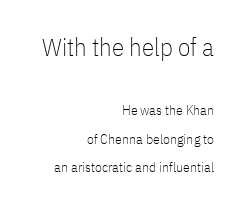
Q: Is the text bold? A: No.
Q: Is the text italic (slanted)? A: No, it is upright.
Q: Is the text underlined? A: No.
Q: How is the paragraph aligned? A: Right-aligned.
Q: Is the spacing between letters normal or unusually wide? A: Normal.
Q: Is the spacing between lines tight, normal or loose? A: Loose.
Q: Which block of text is set in a larger size, the first (top) or the second (bottom)? A: The first (top) one.
